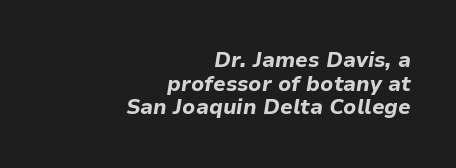
Clear beneath every line of the passage. The passage shown has conventional tracking throughout. Bold? Absolutely — the strokes are thick and heavy. The rag falls on the left side of this text block.
